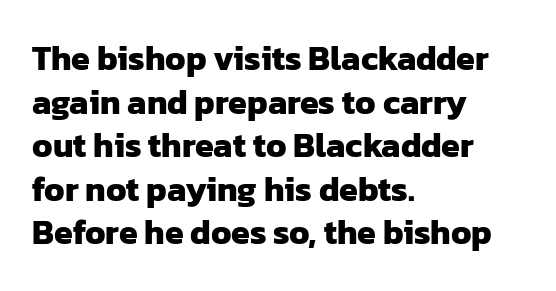
Leftover space on each line is placed entirely after the last word. The designer left line spacing at the default. Only glyphs here, with clear space below each row. The face used here is proportionally spaced, like ordinary book or web type.
